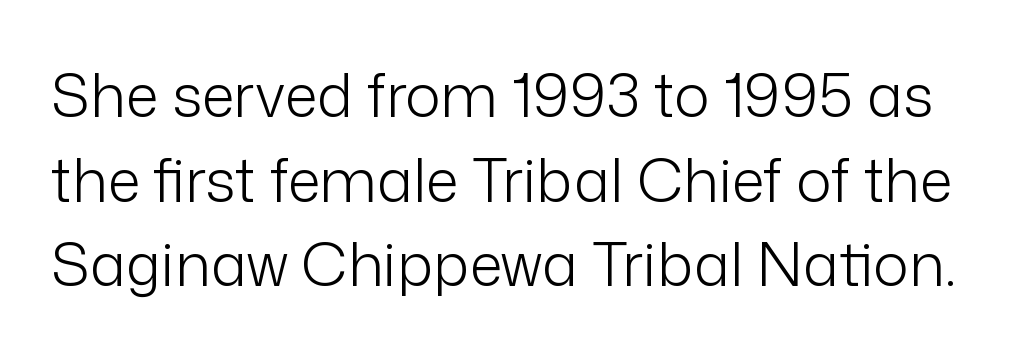
The image shows 60 px light sans-serif type, upright; set normal line spacing (1.41x), normal letter spacing, not underlined; low stroke contrast and a medium x-height.
